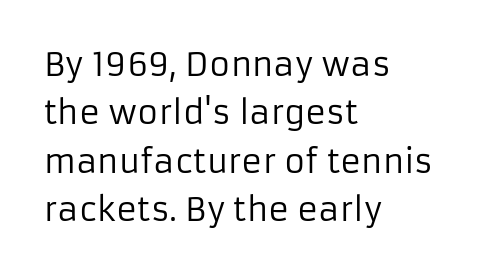
Q: Is the text bold? A: No.
Q: Is the text italic (slanted)? A: No, it is upright.
Q: Is the typeface a serif or a sans-serif typeface? A: Sans-serif.
Q: Is the text underlined? A: No.
Q: How is the paragraph aligned? A: Left-aligned.
Q: Is the spacing between letters normal or unusually wide? A: Normal.
Q: Is the spacing between lines tight, normal or loose? A: Normal.
Q: Width (condensed, normal, or wide)? A: Normal.
Q: Stroke contrast? A: Low.
Q: x-height? A: Medium.
Q: Monospaced? A: No.
